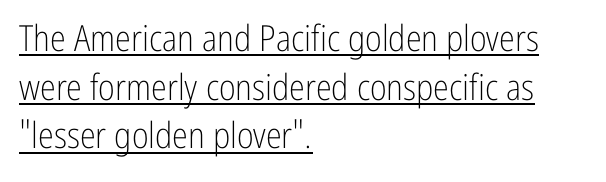
The letters look calm and open, with moderate or lighter stems. Characters follow at the spacing the type designer built in. Looks like someone drew a line under every word here. The rows are spaced the way most documents space them. The lettering holds an erect, upright posture throughout. Think of a printed novel: that variable character pitch is what you see here.
